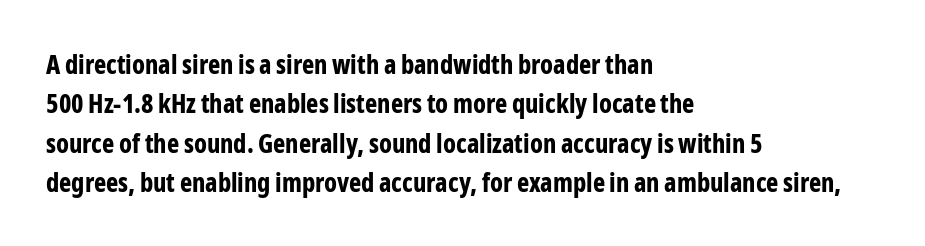
{"italic": "no", "bold": "yes", "underline": "no", "align": "left", "line_spacing": "normal", "line_spacing_ratio": 1.51, "letter_spacing": "normal", "letter_spacing_em": 0.0, "glyph_px": 26}
